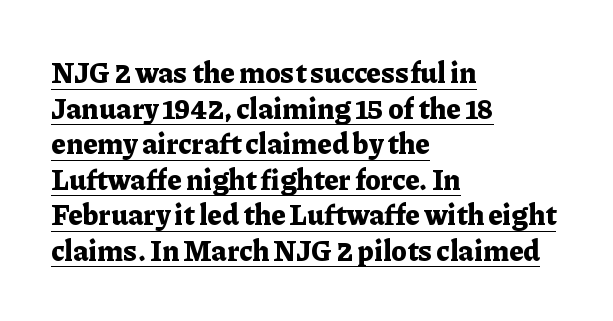
{"serif": "yes", "italic": "no", "bold": "yes", "weight": "bold", "width": "normal", "stroke_contrast": "low", "x_height": "medium", "monospaced": "no", "underline": "yes", "align": "left", "line_spacing": "normal", "line_spacing_ratio": 1.27, "letter_spacing": "normal", "letter_spacing_em": 0.0, "glyph_px": 28}
